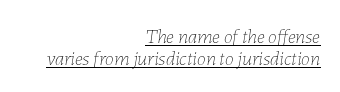
{"italic": "yes", "lean": "right", "slant_degrees": 7, "bold": "no", "underline": "yes", "align": "right", "line_spacing": "tight", "line_spacing_ratio": 1.11, "letter_spacing": "normal", "letter_spacing_em": 0.0, "glyph_px": 20}
